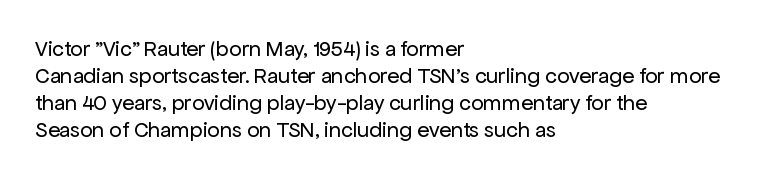
{"italic": "no", "bold": "no", "underline": "no", "align": "left", "line_spacing_ratio": 1.23, "letter_spacing": "normal", "letter_spacing_em": 0.0, "glyph_px": 22}
